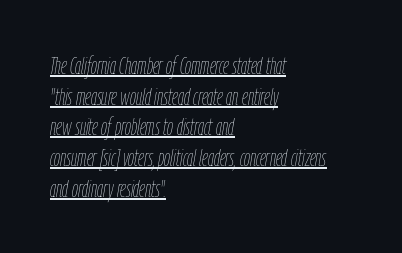
Q: Is the text bold? A: No.
Q: Is the text italic (slanted)? A: Yes, it leans right by about 9 degrees.
Q: Is the text underlined? A: Yes.
Q: How is the paragraph aligned? A: Left-aligned.
Q: Is the spacing between letters normal or unusually wide? A: Normal.
Q: Is the spacing between lines tight, normal or loose? A: Normal.
